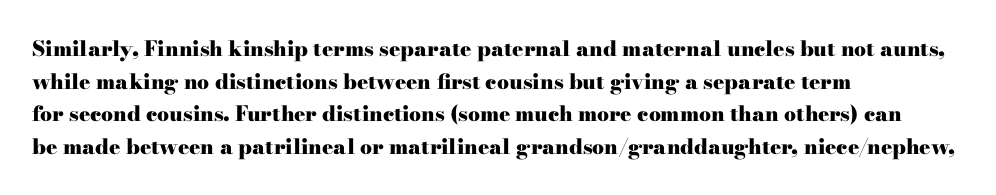
The rendering anchors every line to the left-hand side. In terms of posture, this sample is upright. This sample uses plain, unmodified letter spacing. The gap between lines stays unmarked.
